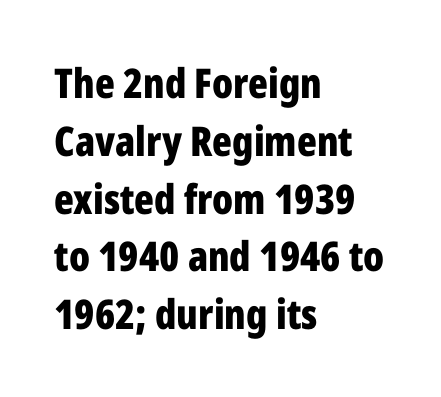
Regarding serifs, this sample does without them. Is this a fixed-width face? No — the glyphs have proportional, varying widths. The letterforms sit shoulder to shoulder at normal distance. The letters stand upright; this is a roman face. The space between consecutive lines is moderate.
